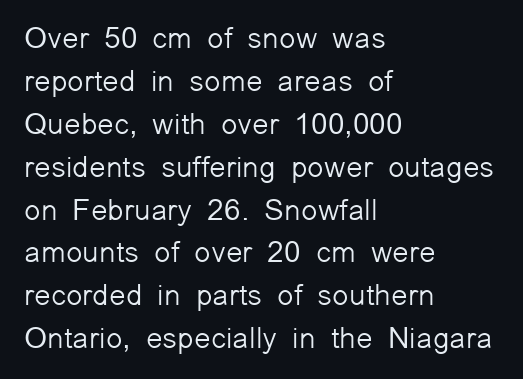
Each letter's strokes conclude bluntly, with no projecting serifs. The rendering uses a moderate line-height, typical for paragraphs. Looks like regular typesetting: each glyph gets only the width it needs. A bare baseline throughout the passage.
